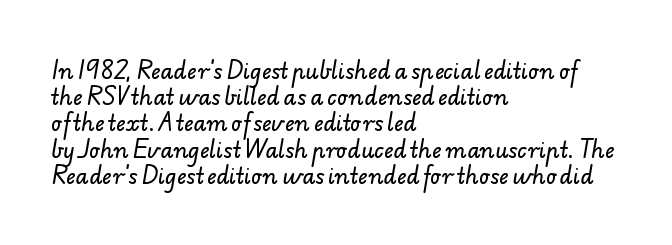
{"underline": "no", "align": "left", "line_spacing": "normal", "line_spacing_ratio": 1.25, "letter_spacing": "normal", "letter_spacing_em": 0.0, "glyph_px": 21}
